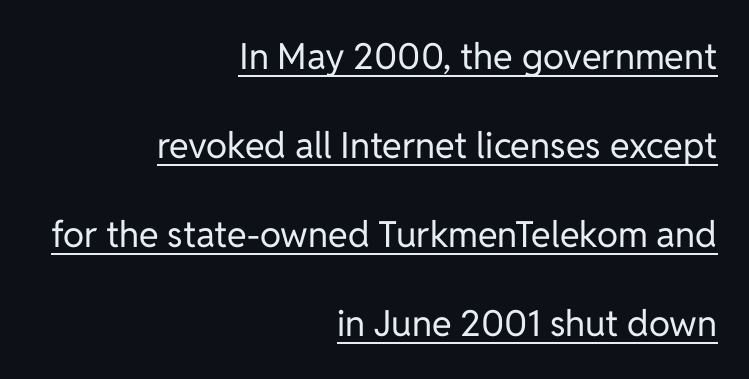
The image shows 36 px regular-weight sans-serif type, upright; set right-aligned, loose line spacing (2.47x), normal letter spacing, underlined; low stroke contrast and a medium x-height.
